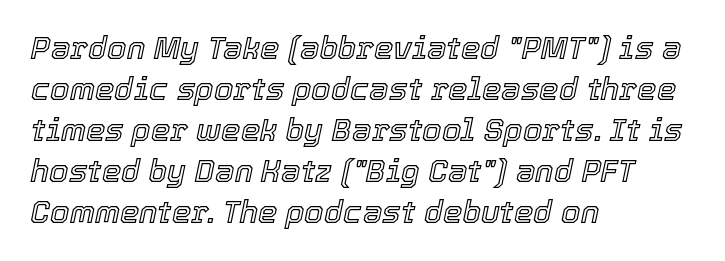
Q: Is the text italic (slanted)? A: Yes, it leans right by about 12 degrees.
Q: Is the text underlined? A: No.
Q: How is the paragraph aligned? A: Left-aligned.
Q: Is the spacing between letters normal or unusually wide? A: Normal.
Q: Is the spacing between lines tight, normal or loose? A: Normal.
Q: Width (condensed, normal, or wide)? A: Normal.
Q: x-height? A: Medium.
Q: Monospaced? A: No.
